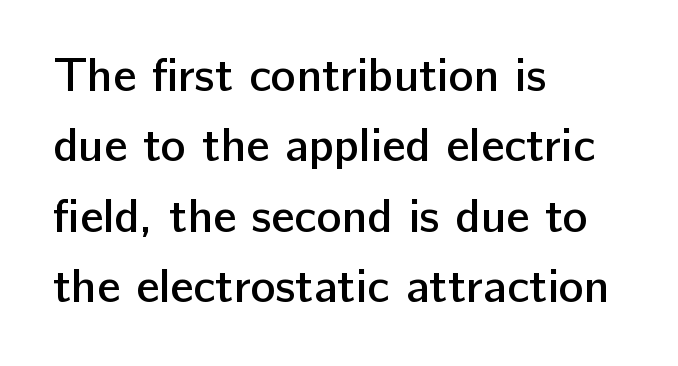
Vertical spacing — default. Semibold letterforms, between regular and bold. Proportional: the letters do not fall into vertical columns. Ordinary non-slanted type is in use. The setting favours the left margin, as ordinary paragraphs usually do.
